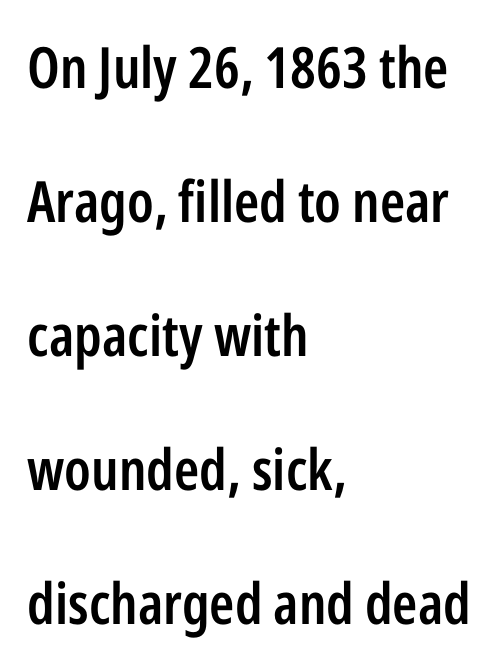
{"serif": "no", "italic": "no", "bold": "semi", "weight": "semibold", "width": "condensed", "stroke_contrast": "low", "x_height": "medium", "monospaced": "no", "underline": "no", "align": "left", "line_spacing": "loose", "line_spacing_ratio": 2.35, "letter_spacing": "normal", "letter_spacing_em": 0.0, "glyph_px": 57}
